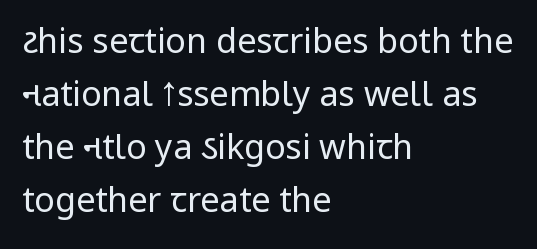
{"serif": "no", "italic": "no", "bold": "no", "weight": "regular", "width": "condensed", "stroke_contrast": "low", "underline": "no", "align": "left", "line_spacing": "normal", "line_spacing_ratio": 1.56, "letter_spacing": "normal", "letter_spacing_em": 0.0, "glyph_px": 34}
